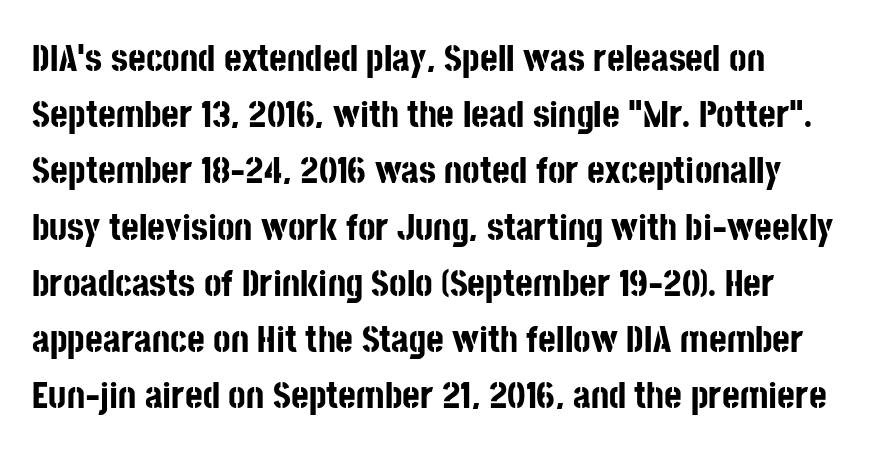
Leading matches the norm, producing a regular column. Is this a fixed-width face? No — the glyphs have proportional, varying widths. Posture: vertical. Characters follow at the spacing the type designer built in.
